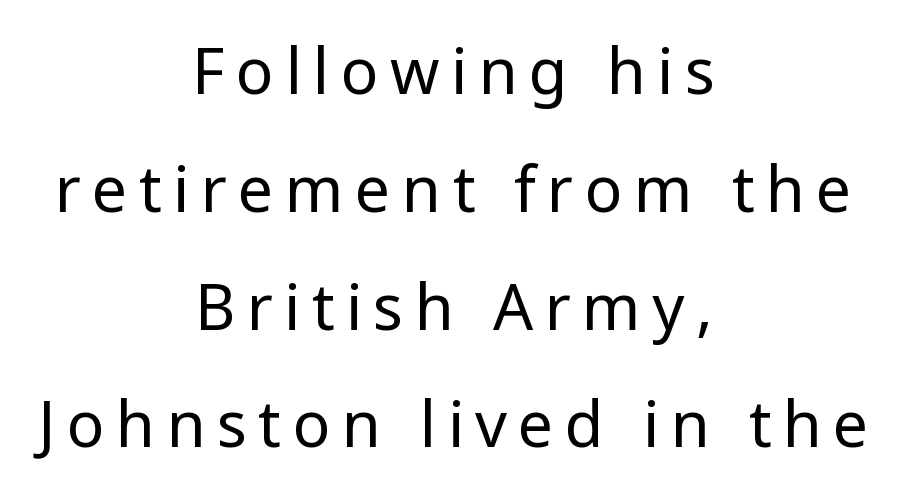
Q: Is the text bold? A: No.
Q: Is the text italic (slanted)? A: No, it is upright.
Q: Is the typeface a serif or a sans-serif typeface? A: Sans-serif.
Q: Is the text underlined? A: No.
Q: How is the paragraph aligned? A: Centered.
Q: Width (condensed, normal, or wide)? A: Normal.
Q: Stroke contrast? A: Low.
Q: x-height? A: Medium.
Q: Monospaced? A: No.
